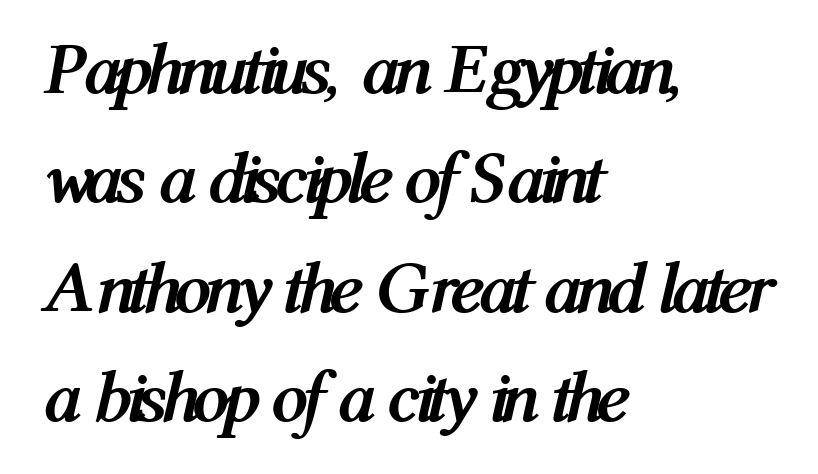
{"italic": "yes", "lean": "right", "slant_degrees": 12, "bold": "yes", "weight": "semibold", "width": "condensed", "stroke_contrast": "medium", "x_height": "medium", "monospaced": "no", "underline": "no", "align": "left", "line_spacing": "normal", "line_spacing_ratio": 1.5, "letter_spacing": "normal", "letter_spacing_em": 0.0, "glyph_px": 73}
